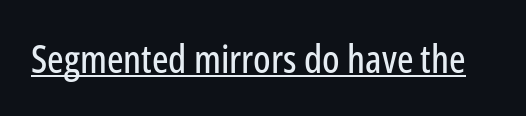
{"serif": "no", "italic": "no", "width": "condensed", "stroke_contrast": "low", "x_height": "medium", "monospaced": "no", "underline": "yes", "letter_spacing": "normal", "letter_spacing_em": 0.0, "glyph_px": 39}
